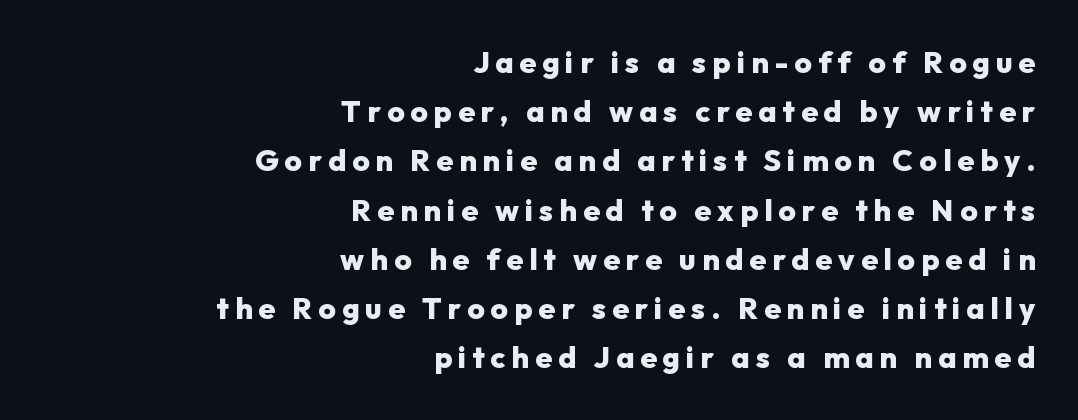
These lines sit exactly where default settings would place them. Substantial extra tracking has been applied to these lines. These lines carry a lot of weight — the face is fully bold. A student would call this right alignment; a typographer would say flush right, rag left.
